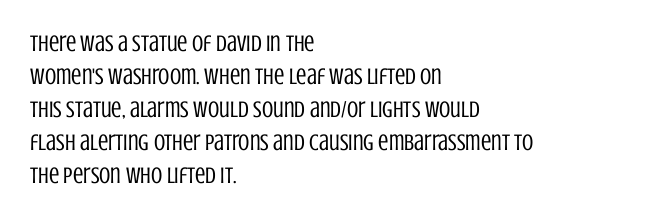
{"italic": "no", "bold": "no", "underline": "no", "align": "left", "line_spacing": "normal", "line_spacing_ratio": 1.43, "letter_spacing": "normal", "letter_spacing_em": 0.0, "glyph_px": 23}
